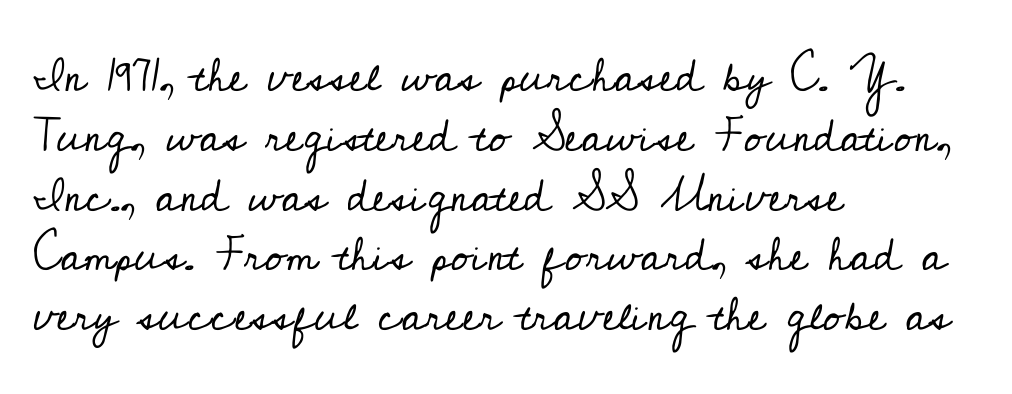
Where is the straight margin? On the left. Bold? No — there's no thickening of the strokes. Standard letterfit; no display-style spreading of the glyphs. A normal amount of white space separates one row of letters from the next.
